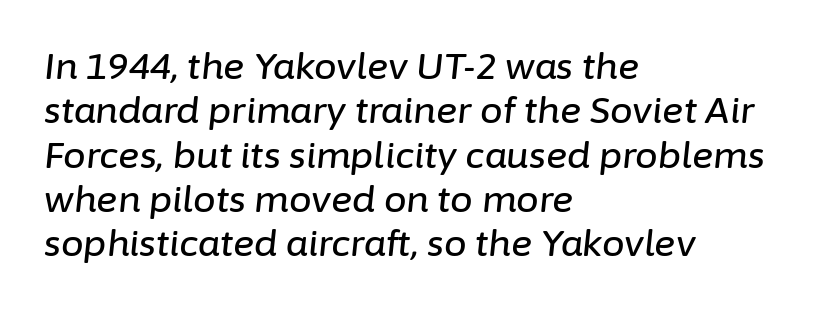
Q: Is the text italic (slanted)? A: Yes, it leans right by about 6 degrees.
Q: Is the text underlined? A: No.
Q: How is the paragraph aligned? A: Left-aligned.
Q: Is the spacing between letters normal or unusually wide? A: Normal.
Q: Width (condensed, normal, or wide)? A: Normal.
Q: Stroke contrast? A: Low.
Q: x-height? A: Medium.
Q: Monospaced? A: No.
